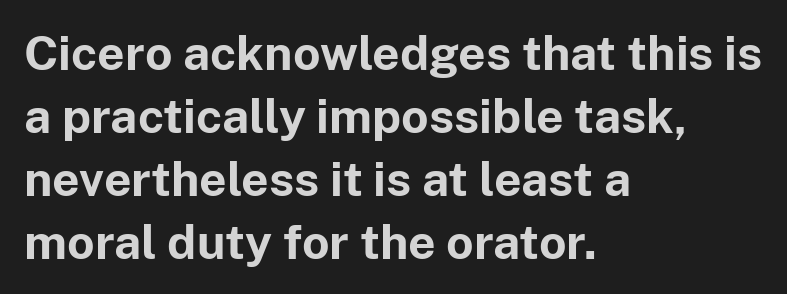
The image shows 48 px bold sans-serif type, upright; set left-aligned, normal line spacing (1.31x), normal letter spacing, not underlined; low stroke contrast and a medium x-height.
